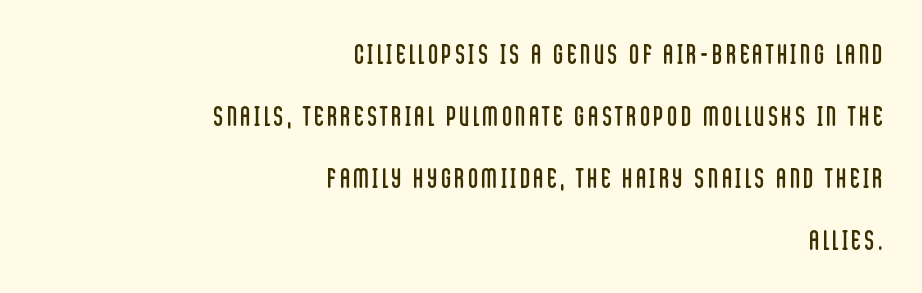
Ink coverage per letter is moderate at most. Is the block centered? No — it sits flush against the right margin. The gap between lines stays unmarked. The specimen reads as upright at a glance. Interline gaps are noticeably wide in this sample.
